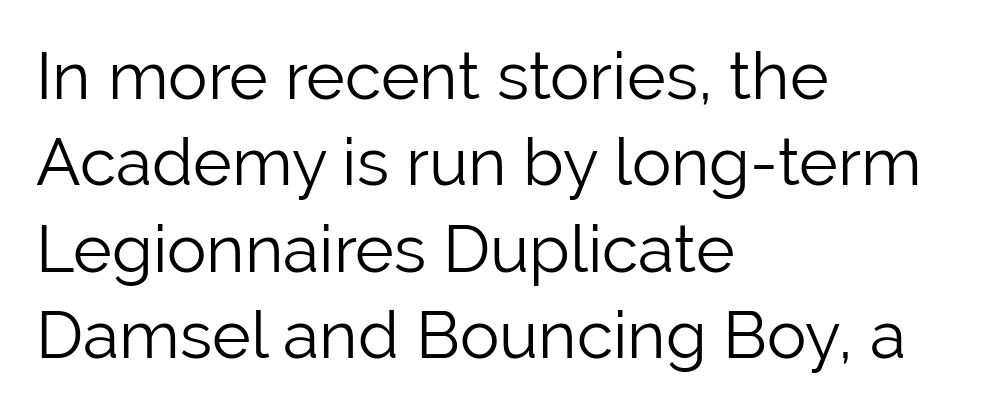
You can tell it's not italic because the verticals are truly vertical. A light-to-regular cut is what we see here. This rendering employs a face without finishing strokes, i.e., a sans-serif. The rendering anchors every line to the left-hand side.
